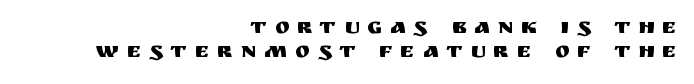
The rag falls on the left side of this text block. Inter-character spacing is expanded well beyond the font's built-in metrics. Tall strokes in this sample are plumb rather than angled. Glance below the letters and you will spot only blank space. This block would grow much taller if given ordinary leading; it's compressed now.
